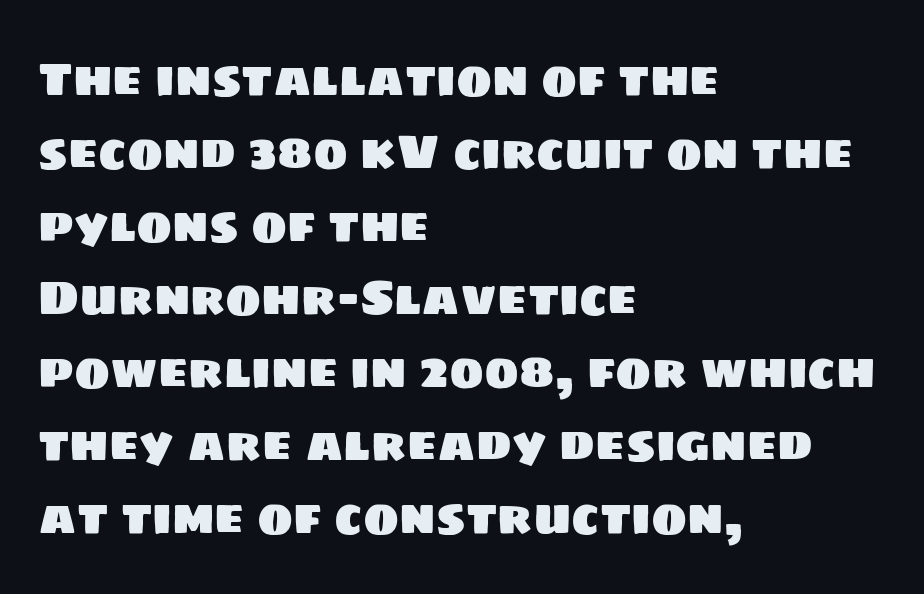
{"serif": "no", "width": "normal", "stroke_contrast": "low", "x_height": "large", "monospaced": "no", "underline": "no", "align": "left", "line_spacing": "normal", "line_spacing_ratio": 1.52, "letter_spacing": "normal", "letter_spacing_em": 0.0, "glyph_px": 48}
